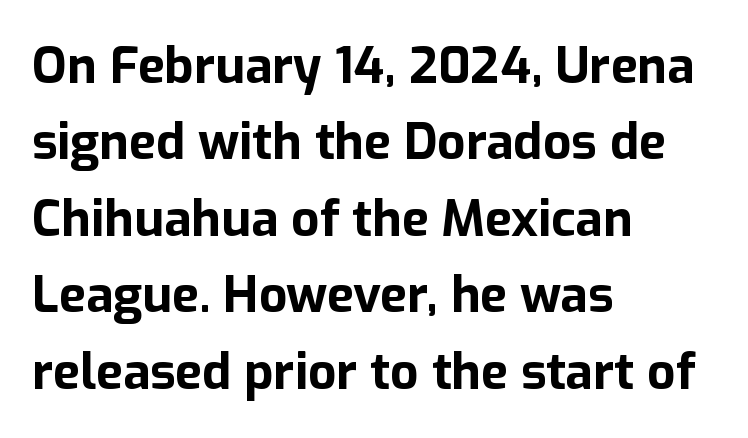
The image shows 50 px bold sans-serif type, upright; set left-aligned, normal line spacing (1.53x), normal letter spacing, not underlined; low stroke contrast and a medium x-height.
